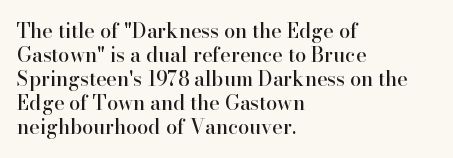
{"italic": "no", "underline": "no", "align": "left", "line_spacing_ratio": 1.2, "letter_spacing": "normal", "letter_spacing_em": 0.0, "glyph_px": 20}
